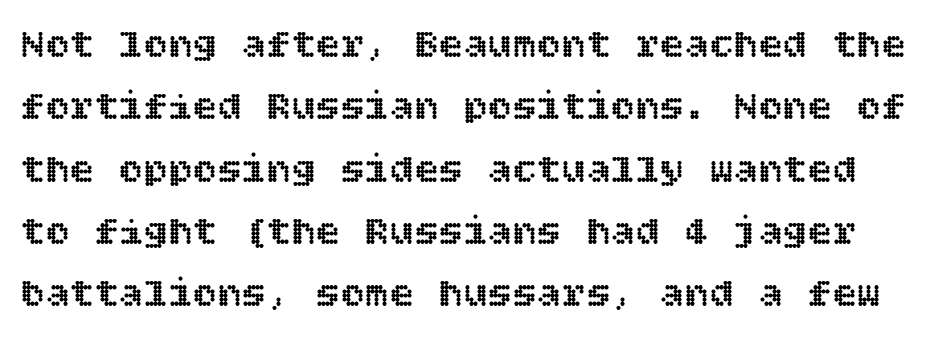
Q: Is the text italic (slanted)? A: No, it is upright.
Q: Is the text underlined? A: No.
Q: Is the spacing between letters normal or unusually wide? A: Normal.
Q: Is the spacing between lines tight, normal or loose? A: Normal.
Q: Width (condensed, normal, or wide)? A: Normal.
Q: x-height? A: Large.
